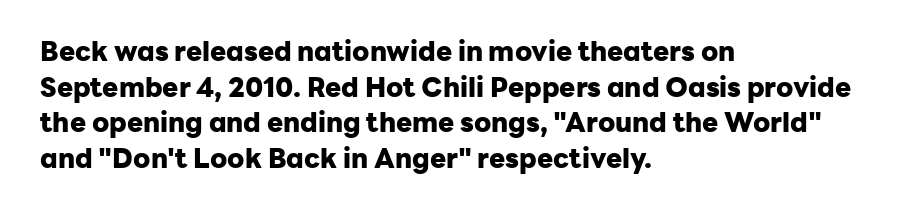
Q: Is the text bold? A: Yes.
Q: Is the text italic (slanted)? A: No, it is upright.
Q: Is the text underlined? A: No.
Q: How is the paragraph aligned? A: Left-aligned.
Q: Is the spacing between letters normal or unusually wide? A: Normal.
Q: Is the spacing between lines tight, normal or loose? A: Normal.
